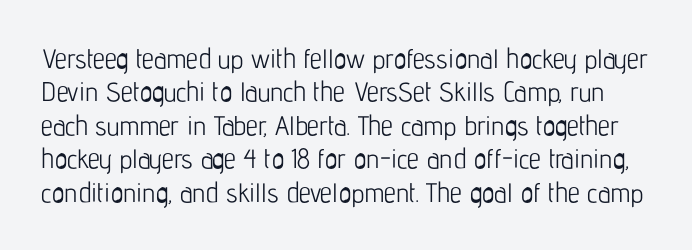
{"italic": "no", "bold": "no", "underline": "no", "line_spacing_ratio": 1.24, "letter_spacing": "normal", "letter_spacing_em": 0.0, "glyph_px": 27}
